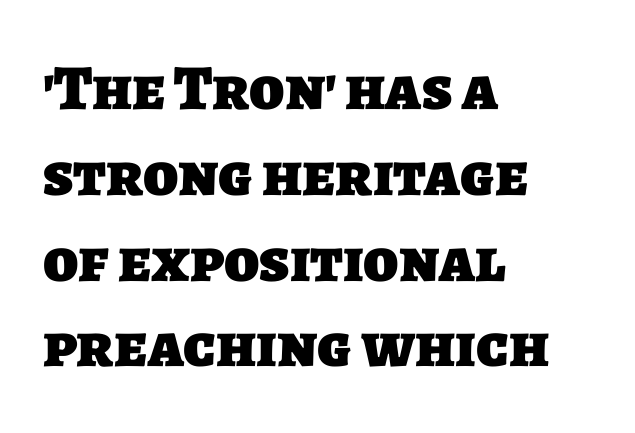
Q: Is the text bold? A: Yes.
Q: Is the typeface a serif or a sans-serif typeface? A: Sans-serif.
Q: Is the text underlined? A: No.
Q: How is the paragraph aligned? A: Left-aligned.
Q: Is the spacing between letters normal or unusually wide? A: Normal.
Q: Is the spacing between lines tight, normal or loose? A: Normal.
Q: Width (condensed, normal, or wide)? A: Normal.
Q: Stroke contrast? A: Low.
Q: x-height? A: Large.
Q: Monospaced? A: No.
